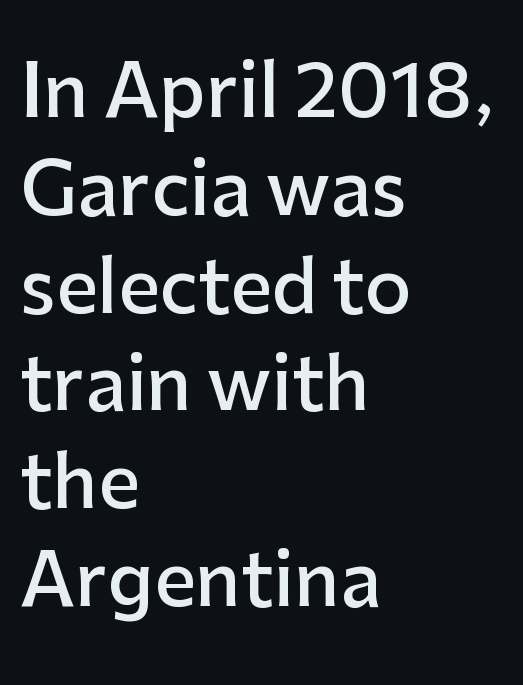
{"serif": "no", "italic": "no", "bold": "semi", "weight": "semibold", "width": "normal", "stroke_contrast": "low", "x_height": "medium", "monospaced": "no", "underline": "no", "align": "left", "line_spacing": "normal", "line_spacing_ratio": 1.34, "letter_spacing": "normal", "letter_spacing_em": 0.0, "glyph_px": 73}
